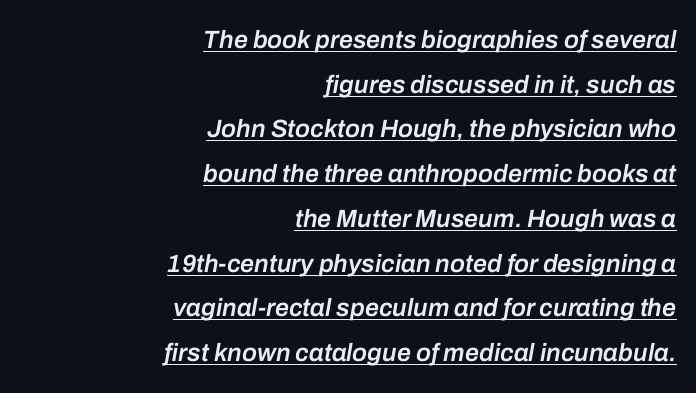
{"italic": "yes", "lean": "right", "slant_degrees": 10, "bold": "semi", "underline": "yes", "align": "right", "line_spacing_ratio": 1.79, "letter_spacing": "normal", "letter_spacing_em": 0.0, "glyph_px": 25}
